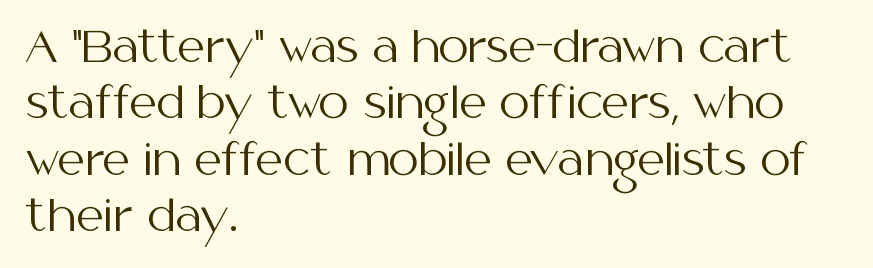
The image shows 43 px regular-weight sans-serif type, upright; set left-aligned, normal line spacing (1.31x), normal letter spacing, not underlined; medium stroke contrast and a medium x-height.
